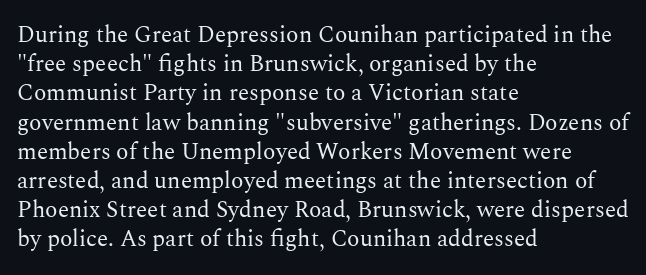
Nothing unusual about the tracking: characters are spaced as the font intends. Caption: multi-line text, flush left, ragged right. How would I describe the line gaps? Plain and ordinary. Unbolded letterforms with no extra heft.
